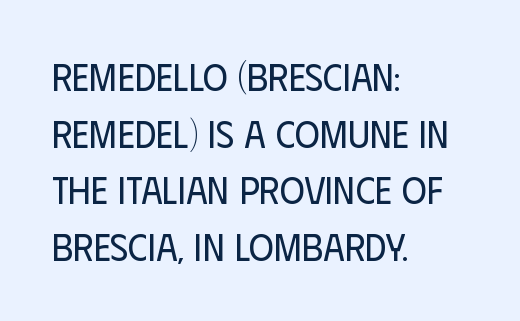
{"serif": "no", "italic": "no", "bold": "no", "weight": "regular", "width": "condensed", "stroke_contrast": "low", "x_height": "large", "monospaced": "no", "underline": "no", "align": "left", "line_spacing": "normal", "line_spacing_ratio": 1.49, "letter_spacing": "normal", "letter_spacing_em": 0.0, "glyph_px": 38}
